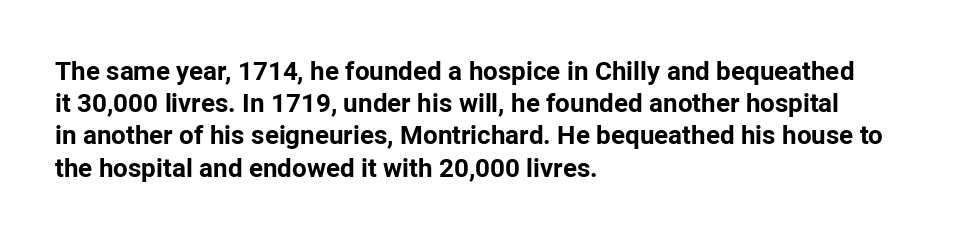
The image shows 26 px bold type, upright; set left-aligned, line spacing 1.24x, normal letter spacing, not underlined.
